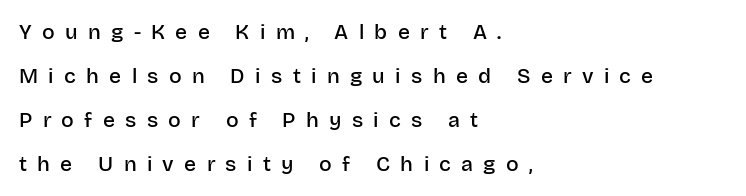
Q: Is the text bold? A: Semi-bold.
Q: Is the text italic (slanted)? A: No, it is upright.
Q: Is the text underlined? A: No.
Q: How is the paragraph aligned? A: Left-aligned.
Q: Is the spacing between letters normal or unusually wide? A: Unusually wide.
Q: Is the spacing between lines tight, normal or loose? A: Loose.
